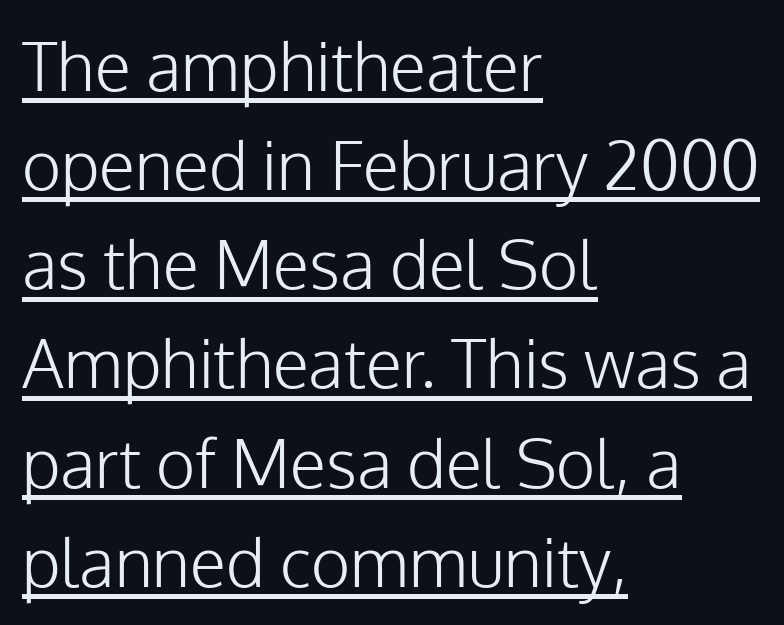
The image shows 67 px light sans-serif type, upright; set left-aligned, normal line spacing (1.48x), normal letter spacing, underlined; low stroke contrast and a medium x-height.
